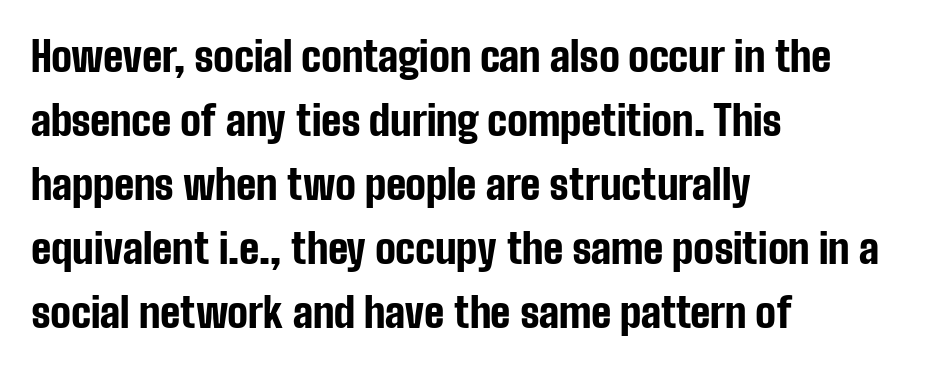
Rule under the text: the space is simply empty. Heavy, bold letterforms. One-word summary of the alignment: left. Note: no serifs on the glyphs. In terms of posture, this sample is upright.
